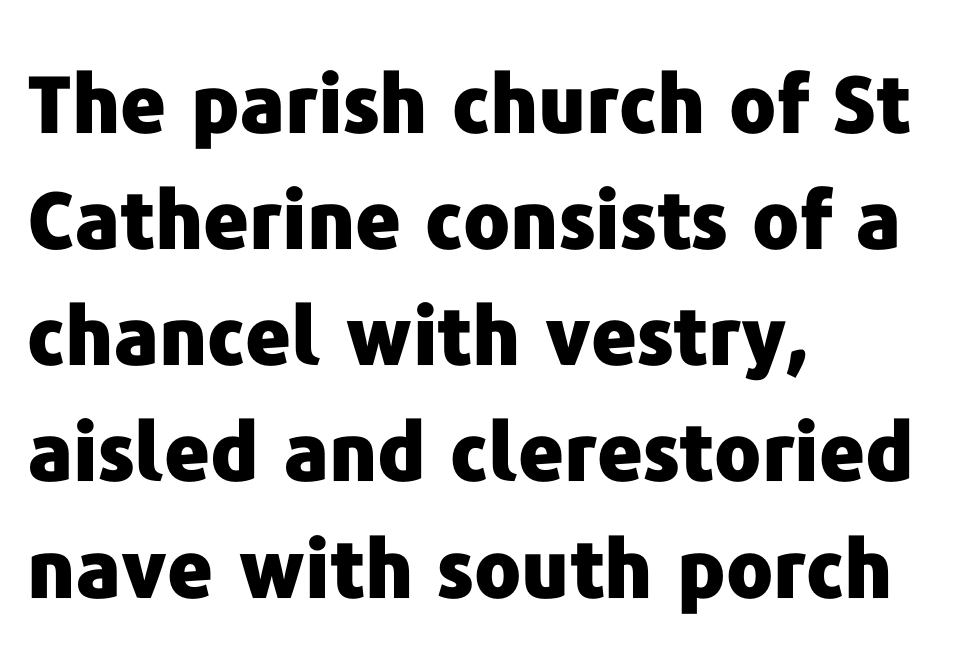
Q: Is the text bold? A: Yes.
Q: Is the text italic (slanted)? A: No, it is upright.
Q: Is the typeface a serif or a sans-serif typeface? A: Sans-serif.
Q: Is the text underlined? A: No.
Q: How is the paragraph aligned? A: Left-aligned.
Q: Is the spacing between letters normal or unusually wide? A: Normal.
Q: Is the spacing between lines tight, normal or loose? A: Normal.
Q: Width (condensed, normal, or wide)? A: Normal.
Q: Stroke contrast? A: Low.
Q: x-height? A: Medium.
Q: Monospaced? A: No.
